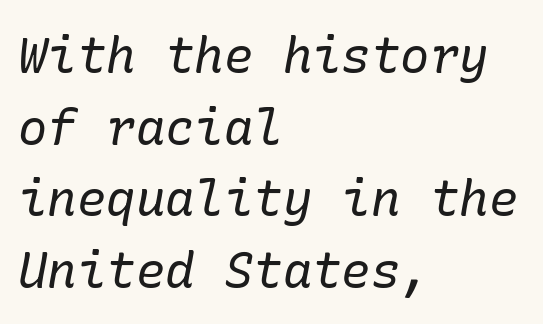
Q: Is the text bold? A: No.
Q: Is the text italic (slanted)? A: Yes, it leans right by about 10 degrees.
Q: Is the typeface a serif or a sans-serif typeface? A: Sans-serif.
Q: Is the text underlined? A: No.
Q: How is the paragraph aligned? A: Left-aligned.
Q: Is the spacing between letters normal or unusually wide? A: Normal.
Q: Is the spacing between lines tight, normal or loose? A: Normal.
Q: Width (condensed, normal, or wide)? A: Normal.
Q: Stroke contrast? A: Low.
Q: x-height? A: Medium.
